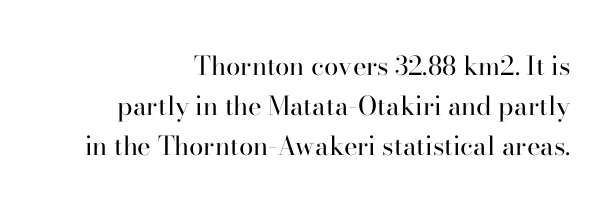
The image shows 26 px text type, upright; set right-aligned, normal line spacing (1.54x), normal letter spacing, not underlined.
